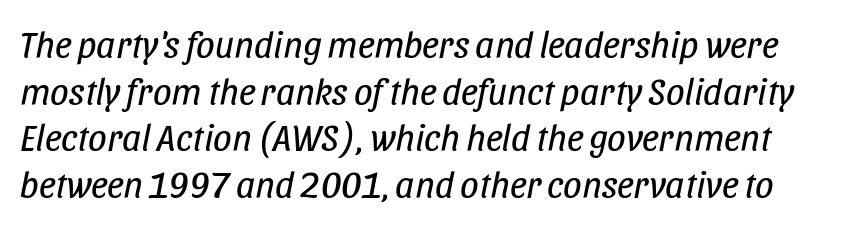
Italic? Definitely — the glyphs are oblique. Successive baselines arrive at the customary interval. Each stroke keeps to a modest, everyday thickness or less. Spacing between characters is what you'd get straight out of the box.
